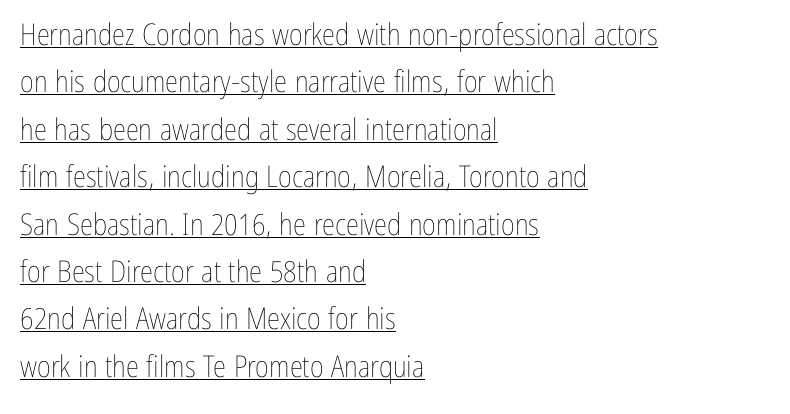
Q: Is the text bold? A: No.
Q: Is the text italic (slanted)? A: No, it is upright.
Q: Is the text underlined? A: Yes.
Q: How is the paragraph aligned? A: Left-aligned.
Q: Is the spacing between letters normal or unusually wide? A: Normal.
Q: Is the spacing between lines tight, normal or loose? A: Normal.
Q: Width (condensed, normal, or wide)? A: Condensed.
Q: Stroke contrast? A: Low.
Q: x-height? A: Medium.
Q: Monospaced? A: No.
